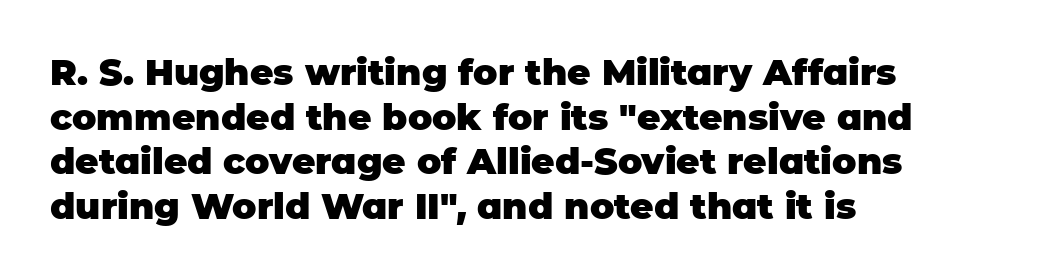
The image shows 36 px heavy sans-serif type, upright; set left-aligned, line spacing 1.24x, normal letter spacing, not underlined; low stroke contrast and a large x-height.
